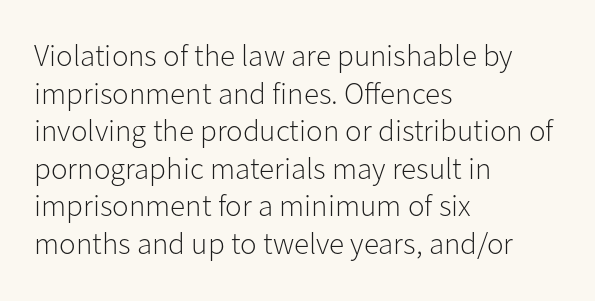
{"serif": "no", "italic": "no", "bold": "no", "weight": "light", "width": "normal", "stroke_contrast": "low", "x_height": "medium", "monospaced": "no", "underline": "no", "align": "left", "line_spacing_ratio": 1.21, "letter_spacing": "normal", "letter_spacing_em": 0.0, "glyph_px": 31}
